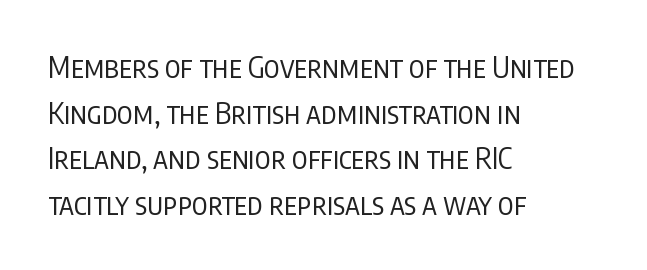
The glyphs are unaccompanied by any horizontal stroke below them. Inter-character spacing is left at the font's built-in metrics. The typesetter chose a ragged-right arrangement here. Leading matches the norm, producing a regular column. Vertical stems look standard width or narrower in stroke.
